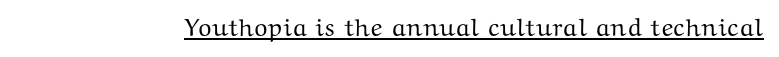
{"italic": "no", "underline": "yes", "letter_spacing": "normal", "letter_spacing_em": 0.0, "glyph_px": 25}
